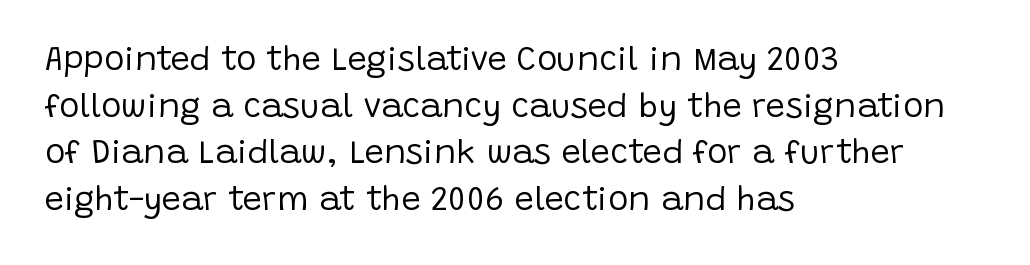
{"serif": "no", "italic": "no", "bold": "no", "weight": "regular", "width": "normal", "stroke_contrast": "low", "x_height": "large", "monospaced": "no", "underline": "no", "align": "left", "line_spacing": "normal", "line_spacing_ratio": 1.37, "letter_spacing": "normal", "letter_spacing_em": 0.0, "glyph_px": 34}
